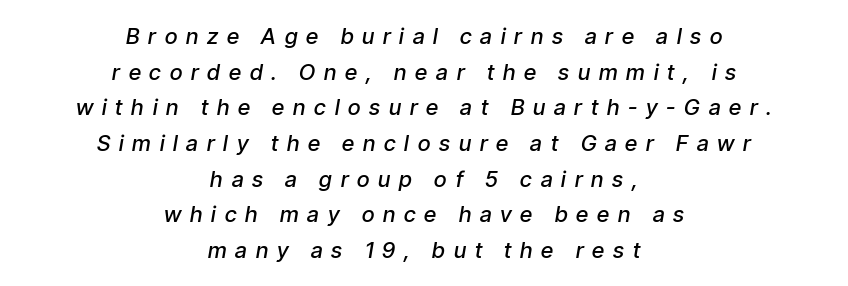
Each new line begins a customary step beneath the previous one. The tracking jumps out immediately: characters are airy and widely separated. Lines of text with bare space underneath. Compared with ordinary roman type, these characters are visibly tilted. Heft: intermediate — a semibold. Layout note: lines centered.
